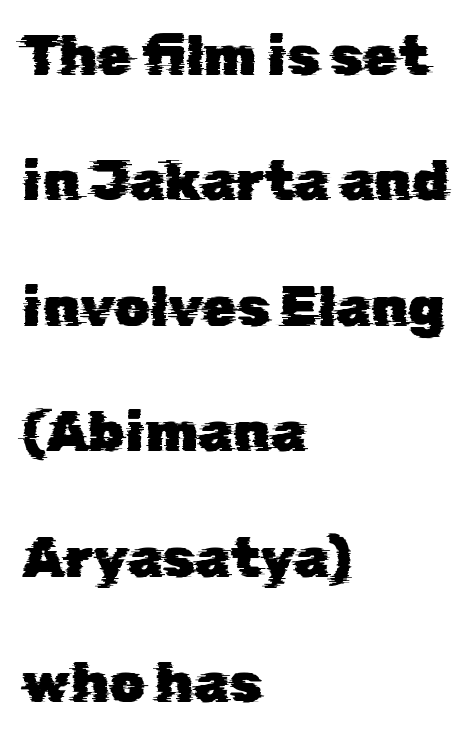
Spacing verdict: proportional, widths tailored to each character. Is the block centered? No — it sits flush against the left margin. Honestly, the rows look like they've been pulled way apart. A clean baseline with only descenders dipping below it. Glyph-to-glyph distance matches everyday printed text.
